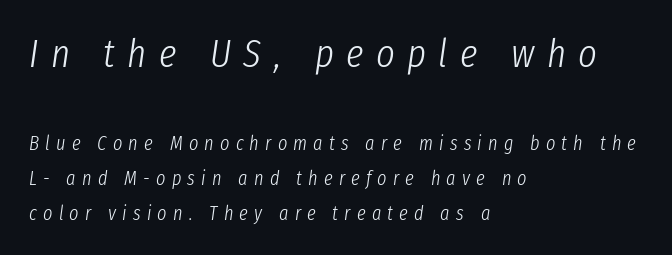
Top chunk: large. Bottom chunk: small. Designer's note — italics engaged. Is the type heavy? It reads as light-to-regular instead. This rendering widens character spacing well past its baseline value.
